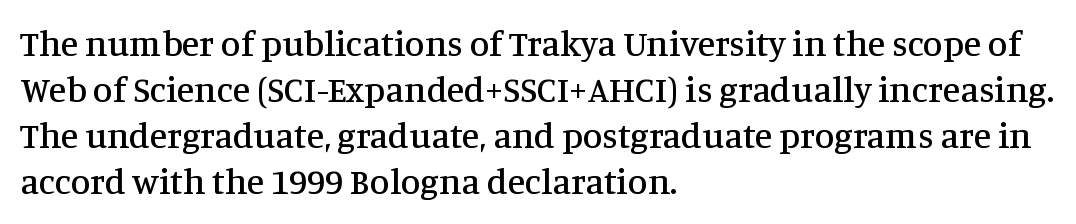
{"serif": "yes", "italic": "no", "width": "normal", "stroke_contrast": "medium", "x_height": "large", "monospaced": "no", "underline": "no", "align": "left", "line_spacing": "normal", "line_spacing_ratio": 1.28, "letter_spacing": "normal", "letter_spacing_em": 0.0, "glyph_px": 36}
